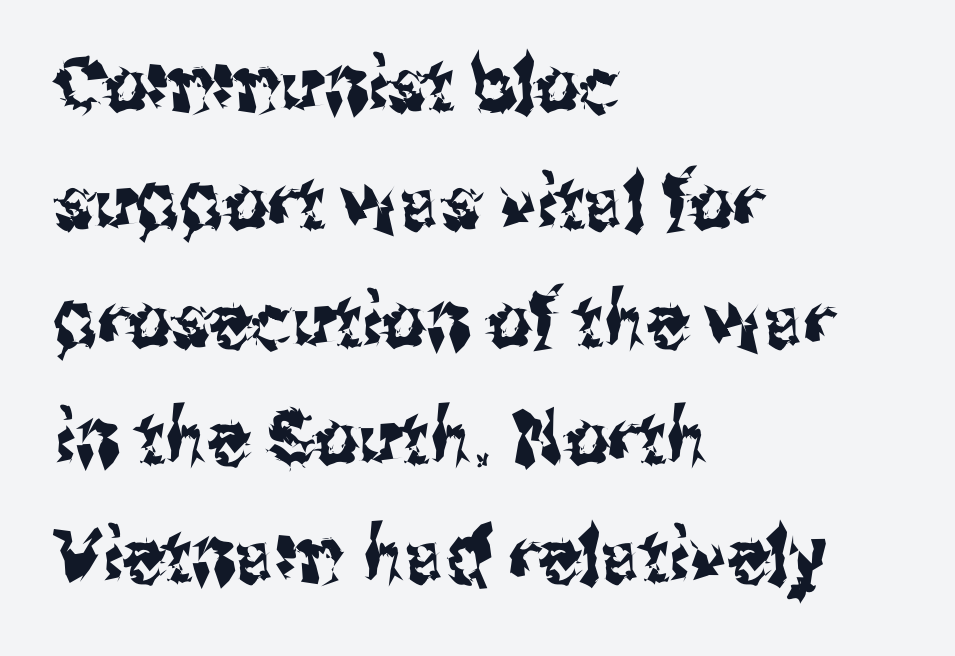
{"serif": "no", "italic": "no", "width": "condensed", "stroke_contrast": "medium", "x_height": "medium", "monospaced": "no", "underline": "no", "align": "left", "line_spacing": "normal", "line_spacing_ratio": 1.55, "letter_spacing": "normal", "letter_spacing_em": 0.0, "glyph_px": 76}
